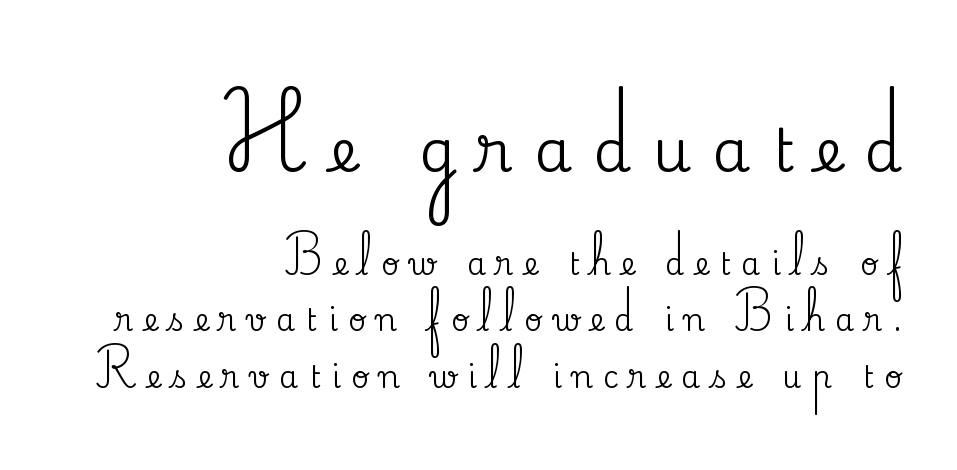
Q: Is the text italic (slanted)? A: No, it is upright.
Q: Is the typeface a serif or a sans-serif typeface? A: Serif.
Q: Is the text underlined? A: No.
Q: How is the paragraph aligned? A: Right-aligned.
Q: Is the spacing between letters normal or unusually wide? A: Unusually wide.
Q: Which block of text is set in a larger size, the first (top) or the second (bottom)? A: The first (top) one.
Q: Width (condensed, normal, or wide)? A: Normal.
Q: Stroke contrast? A: Medium.
Q: x-height? A: Small.
Q: Monospaced? A: No.
